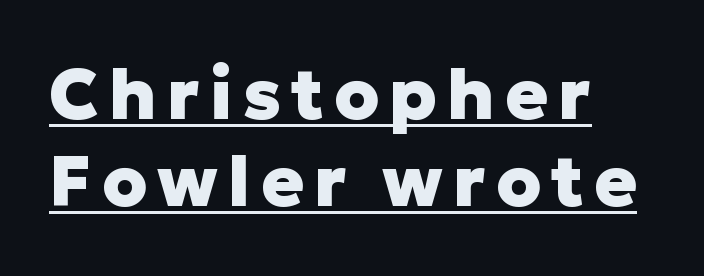
{"serif": "no", "italic": "no", "bold": "yes", "weight": "heavy", "width": "normal", "stroke_contrast": "low", "x_height": "medium", "monospaced": "no", "underline": "yes", "align": "left", "line_spacing_ratio": 1.23, "glyph_px": 71}
